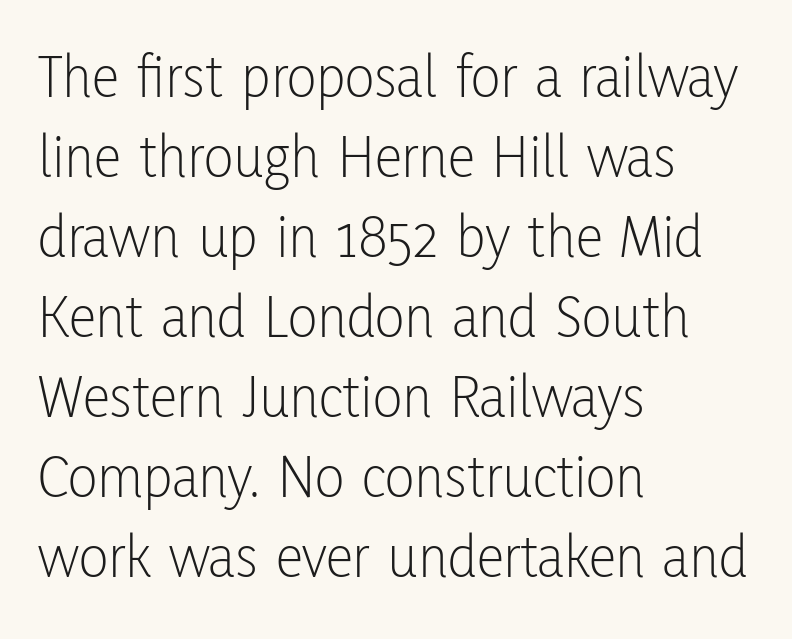
The image shows 62 px light, condensed sans-serif type, upright; set left-aligned, normal line spacing (1.29x), normal letter spacing, not underlined; low stroke contrast and a medium x-height.
